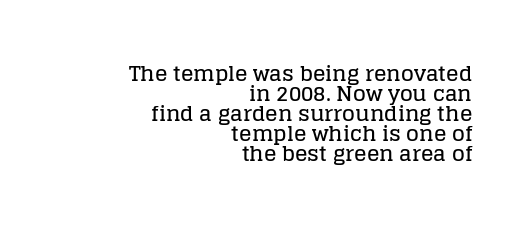
The image shows 21 px text type, upright; set right-aligned, tight line spacing (0.95x), normal letter spacing, not underlined.
